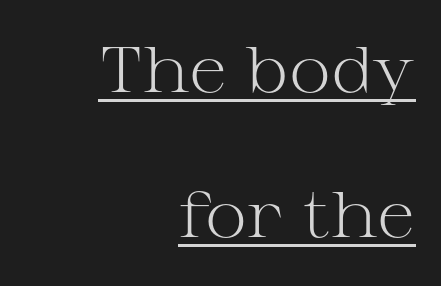
{"serif": "yes", "italic": "no", "bold": "no", "weight": "light", "width": "wide", "stroke_contrast": "medium", "x_height": "medium", "monospaced": "no", "underline": "yes", "align": "right", "line_spacing": "loose", "line_spacing_ratio": 2.27, "letter_spacing": "normal", "letter_spacing_em": 0.0, "glyph_px": 64}
